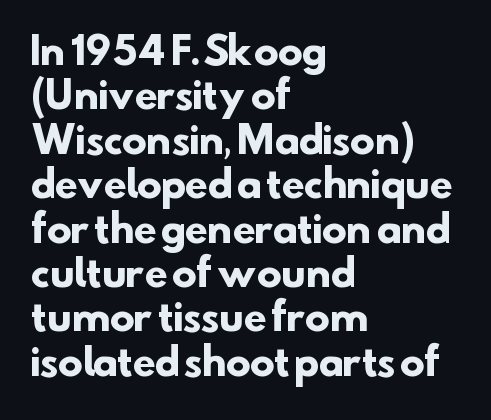
Check under the words: just untouched page. The letters sit at their default tracking, neither squeezed nor spread. What weight is shown? A full bold with thick strokes. This is sans-serif lettering, the kind often seen on screens and signage.
